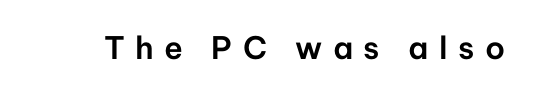
{"serif": "no", "italic": "no", "width": "normal", "stroke_contrast": "low", "x_height": "medium", "monospaced": "no", "underline": "no", "letter_spacing": "wide", "letter_spacing_em": 0.34, "glyph_px": 31}
